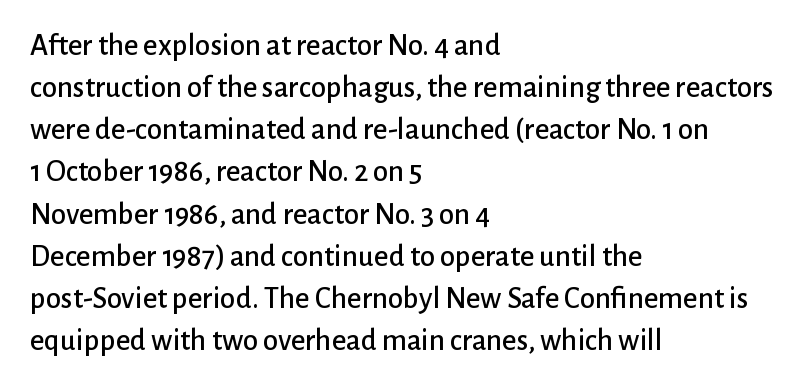
Tracking value appears to be zero — textbook default spacing. Honestly, there is no underline to notice here at all. Do the characters align in a grid? No, the font is proportional. All the whitespace from short lines collects on the right.
